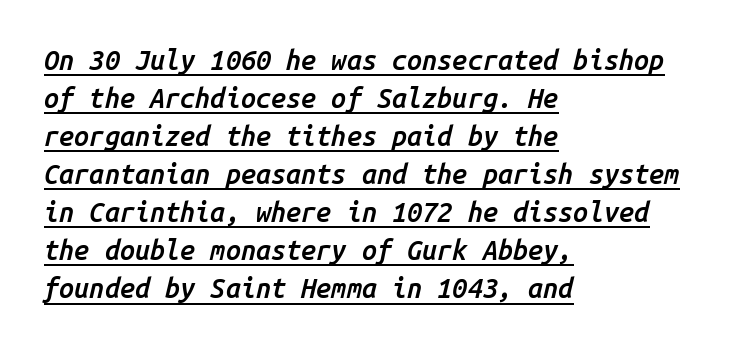
The image shows 27 px text type, italic (leaning right); set left-aligned, normal line spacing (1.41x), normal letter spacing, underlined.
